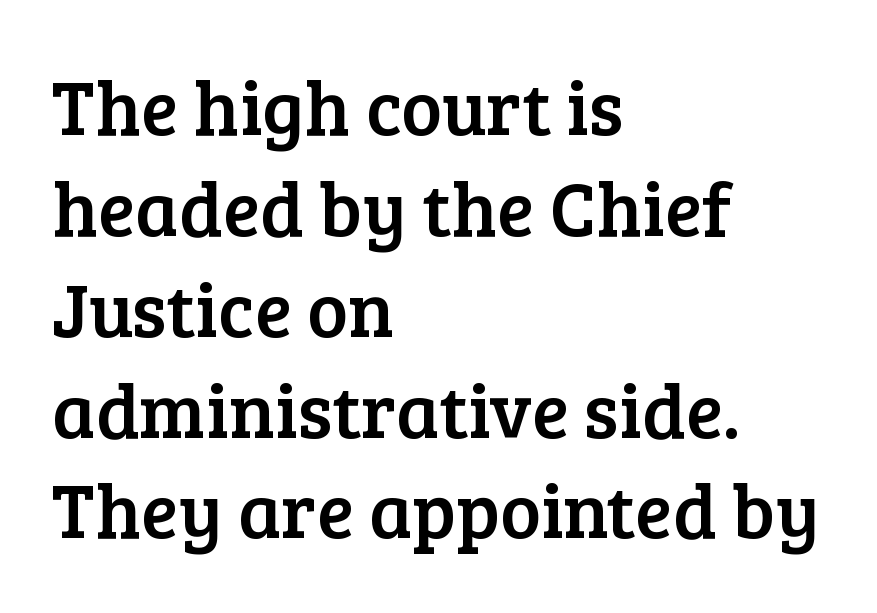
No italicization has been applied; the sample stays upright. Check under the words: just untouched page. Leading matches the norm, producing a regular column. The lines are quadded left. These lines are rendered in a variable-pitch font.
